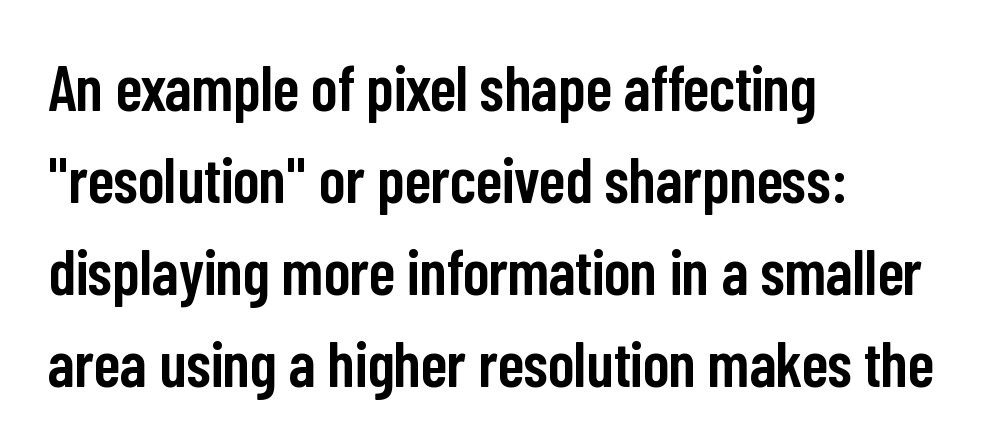
Q: Is the text bold? A: Semi-bold.
Q: Is the text italic (slanted)? A: No, it is upright.
Q: Is the typeface a serif or a sans-serif typeface? A: Sans-serif.
Q: Is the text underlined? A: No.
Q: How is the paragraph aligned? A: Left-aligned.
Q: Is the spacing between letters normal or unusually wide? A: Normal.
Q: Is the spacing between lines tight, normal or loose? A: Normal.
Q: Width (condensed, normal, or wide)? A: Condensed.
Q: Stroke contrast? A: Low.
Q: x-height? A: Medium.
Q: Monospaced? A: No.
